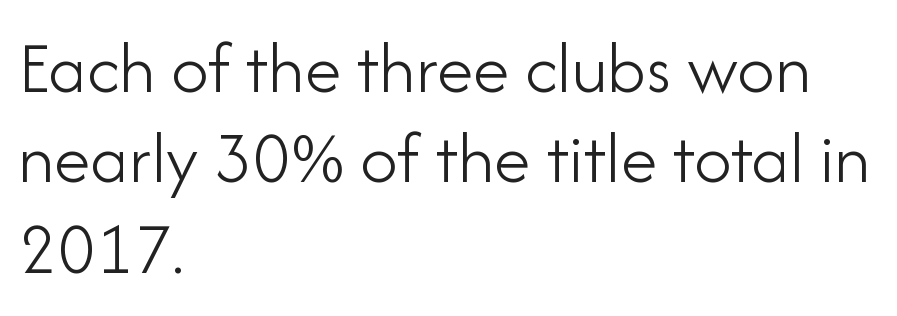
{"serif": "no", "italic": "no", "bold": "no", "weight": "light", "width": "normal", "stroke_contrast": "low", "x_height": "small", "monospaced": "no", "underline": "no", "align": "left", "line_spacing_ratio": 1.22, "letter_spacing": "normal", "letter_spacing_em": 0.0, "glyph_px": 74}
